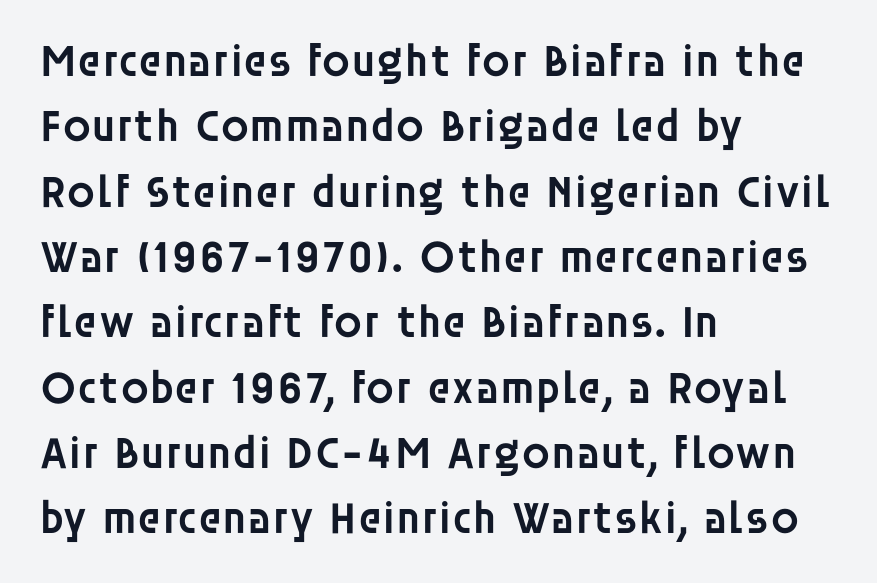
The passage shown is typed in a proportional face where columns would drift. The zone under the glyphs is completely vacant. One glance says typical: line gaps are just what's usual. The passage is arranged the way most books set body copy — flush left.
